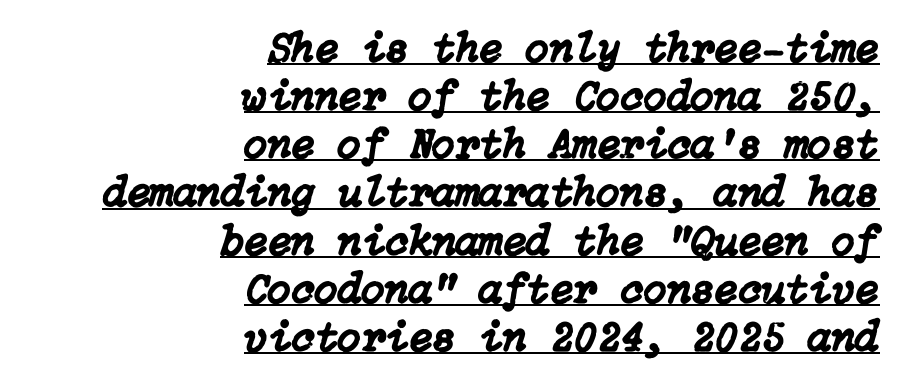
Q: Is the text italic (slanted)? A: Yes, it leans right by about 15 degrees.
Q: Is the text underlined? A: Yes.
Q: How is the paragraph aligned? A: Right-aligned.
Q: Is the spacing between letters normal or unusually wide? A: Normal.
Q: Is the spacing between lines tight, normal or loose? A: Tight.
Q: Width (condensed, normal, or wide)? A: Normal.
Q: Stroke contrast? A: Low.
Q: x-height? A: Medium.
